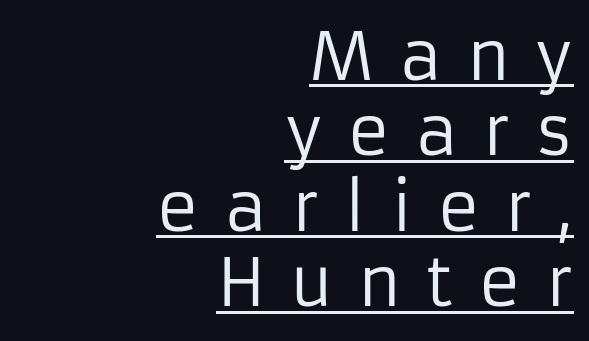
The image shows 65 px regular-weight sans-serif type, upright; set right-aligned, line spacing 1.16x, unusually wide letter spacing (+0.38 em), underlined; low stroke contrast and a medium x-height.
